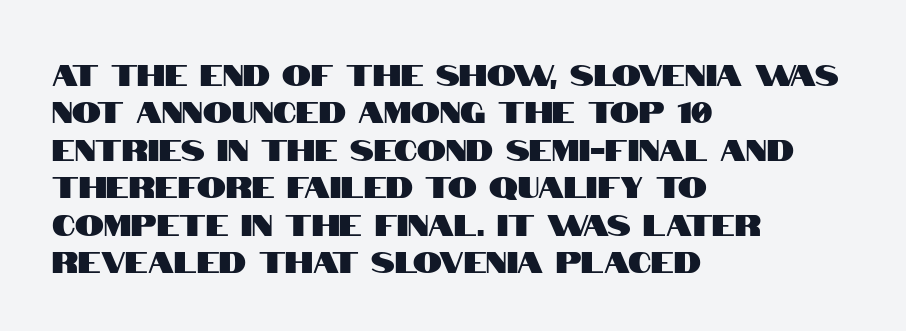
Decoration check: the copy has no underline. Quick note: not italic, upright. Whoever set this chose a conventional vertical rhythm. The face used here is proportionally spaced, like ordinary book or web type. I'd call this a sans setting — the letters go barefoot. The paragraph has a hard left edge and a soft right edge.
